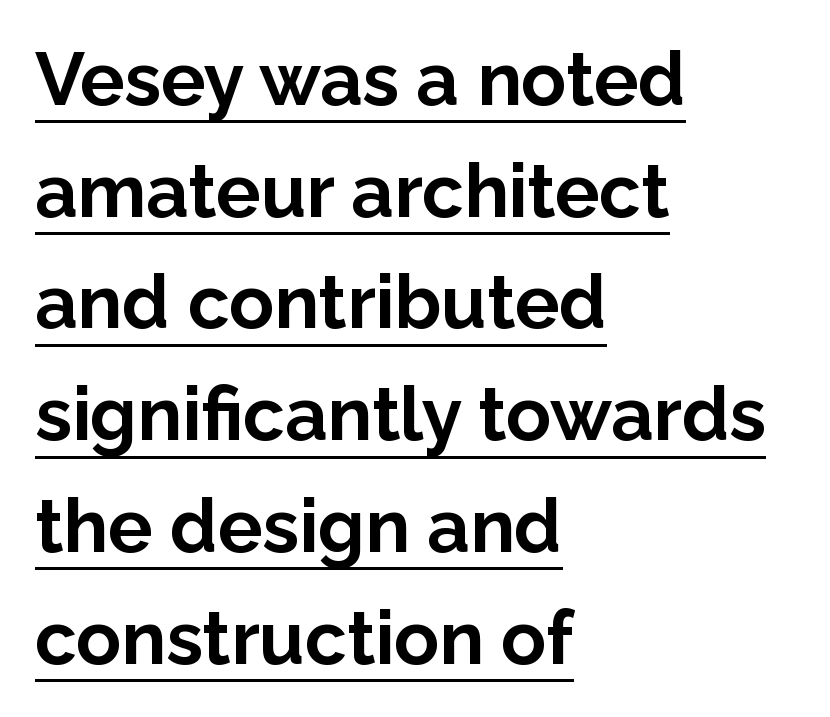
{"serif": "no", "italic": "no", "bold": "yes", "weight": "bold", "width": "normal", "stroke_contrast": "low", "x_height": "medium", "monospaced": "no", "underline": "yes", "align": "left", "line_spacing": "normal", "line_spacing_ratio": 1.51, "letter_spacing": "normal", "letter_spacing_em": 0.0, "glyph_px": 74}
